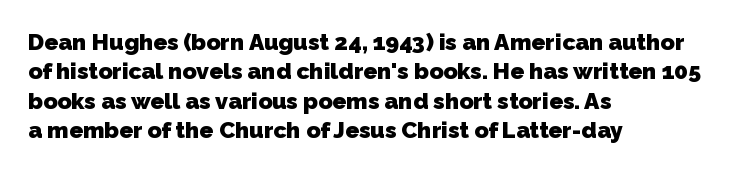
Q: Is the text bold? A: Yes.
Q: Is the text underlined? A: No.
Q: How is the paragraph aligned? A: Left-aligned.
Q: Is the spacing between letters normal or unusually wide? A: Normal.
Q: Is the spacing between lines tight, normal or loose? A: Normal.
